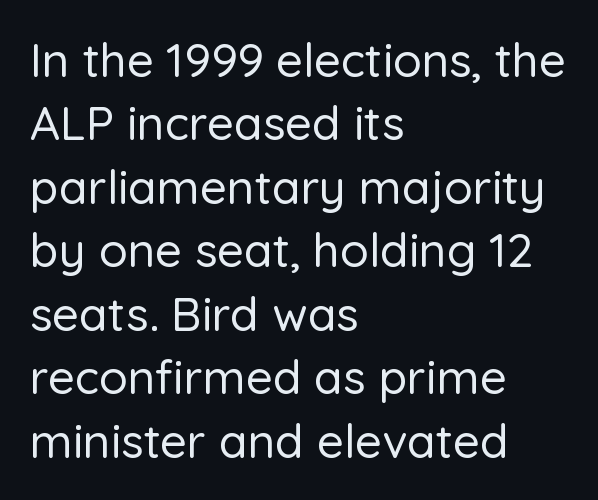
The line-height multiplier appears to be the usual default. Characters remain perfectly vertical along every line. The font family rendered here belongs to the sans-serif group. All the whitespace from short lines collects on the right. Descenders hang freely into open space.
